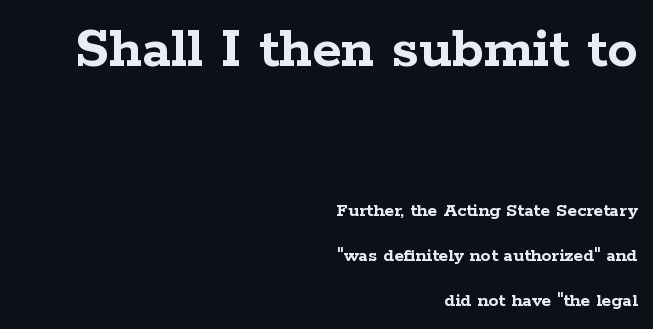
Q: Is the text bold? A: Yes.
Q: Is the text italic (slanted)? A: No, it is upright.
Q: Is the typeface a serif or a sans-serif typeface? A: Serif.
Q: Is the text underlined? A: No.
Q: How is the paragraph aligned? A: Right-aligned.
Q: Is the spacing between letters normal or unusually wide? A: Normal.
Q: Is the spacing between lines tight, normal or loose? A: Loose.
Q: Which block of text is set in a larger size, the first (top) or the second (bottom)? A: The first (top) one.
Q: Width (condensed, normal, or wide)? A: Wide.
Q: Stroke contrast? A: Low.
Q: x-height? A: Medium.
Q: Monospaced? A: No.
